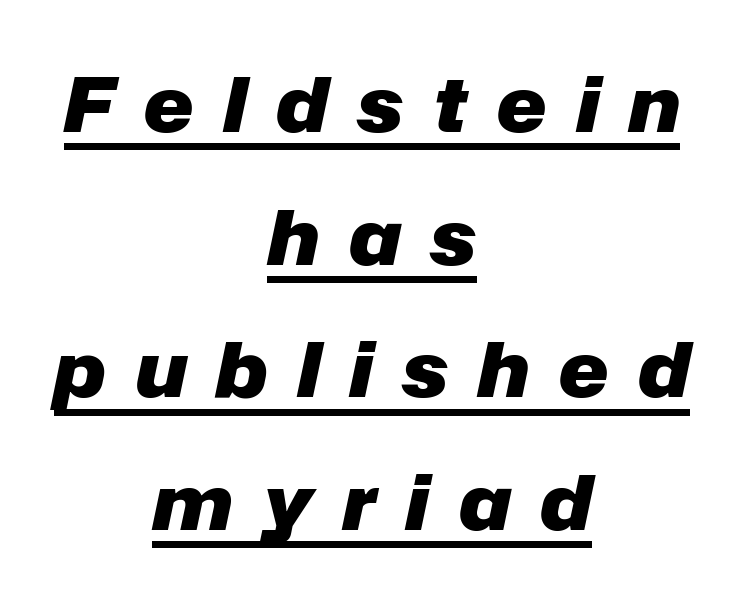
Q: Is the text bold? A: Yes.
Q: Is the text italic (slanted)? A: Yes, it leans right by about 12 degrees.
Q: Is the text underlined? A: Yes.
Q: How is the paragraph aligned? A: Centered.
Q: Is the spacing between letters normal or unusually wide? A: Unusually wide.
Q: Width (condensed, normal, or wide)? A: Normal.
Q: Stroke contrast? A: Low.
Q: x-height? A: Medium.
Q: Monospaced? A: No.
